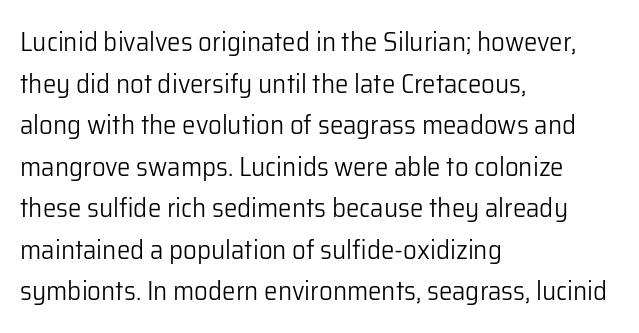
This sample uses an upright cut, with every glyph sitting square on the baseline. Lines of text with bare space underneath. The setting favours the left margin, as ordinary paragraphs usually do. Leading: standard. The typesetting does not lean heavy: it is not bold. You could call the tracking neutral — neither tight nor loose.
